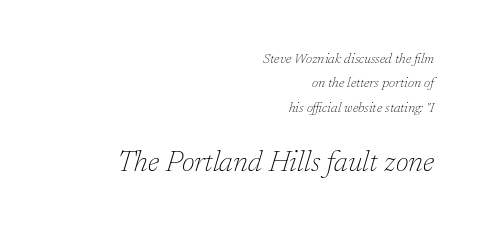
{"serif": "yes", "italic": "yes", "lean": "right", "slant_degrees": 17, "bold": "no", "weight": "thin", "width": "normal", "stroke_contrast": "low", "x_height": "medium", "monospaced": "no", "underline": "no", "align": "right", "line_spacing_ratio": 1.75, "letter_spacing": "normal", "letter_spacing_em": 0.0, "larger_block": "second", "size_ratio": 2.07, "glyph_px": 29}
